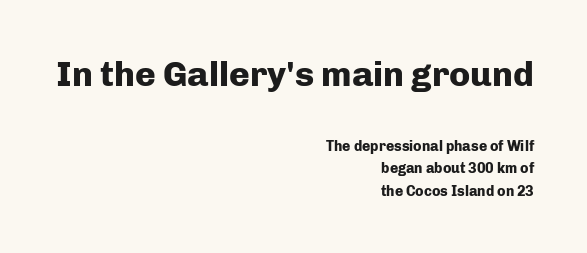
The image shows 35 px heavy sans-serif type, upright; set right-aligned, normal line spacing (1.6x), normal letter spacing, not underlined; the first (top) block is 2.5x larger; low stroke contrast and a medium x-height.
